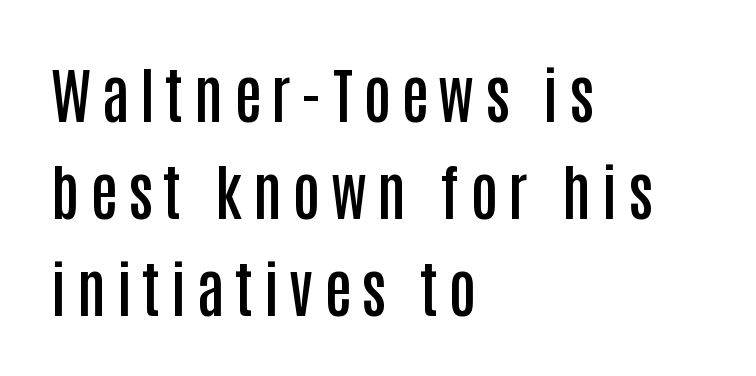
{"serif": "no", "italic": "no", "bold": "semi", "weight": "semibold", "width": "condensed", "stroke_contrast": "low", "x_height": "large", "monospaced": "no", "underline": "no", "align": "left", "line_spacing": "normal", "line_spacing_ratio": 1.59, "glyph_px": 61}
